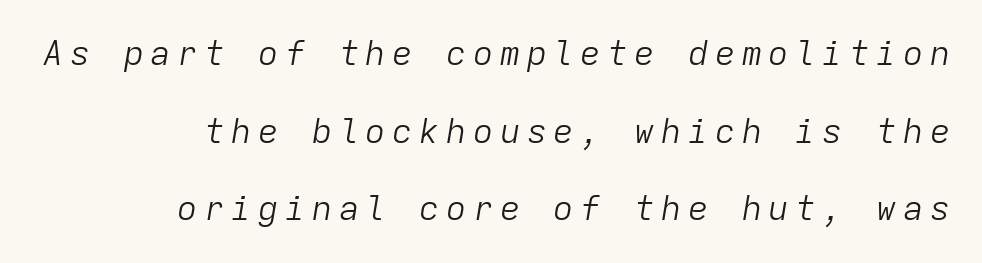
Q: Is the text bold? A: No.
Q: Is the text italic (slanted)? A: Yes, it leans right by about 9 degrees.
Q: Is the text underlined? A: No.
Q: How is the paragraph aligned? A: Right-aligned.
Q: Is the spacing between lines tight, normal or loose? A: Loose.
Q: Width (condensed, normal, or wide)? A: Normal.
Q: Stroke contrast? A: Low.
Q: x-height? A: Medium.
Q: Monospaced? A: Yes.
